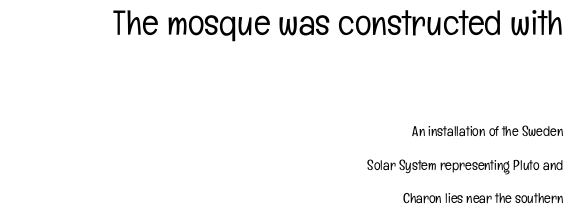
{"serif": "no", "italic": "no", "bold": "no", "weight": "light", "width": "condensed", "stroke_contrast": "low", "x_height": "medium", "monospaced": "no", "underline": "no", "align": "right", "line_spacing": "loose", "line_spacing_ratio": 2.38, "letter_spacing": "normal", "letter_spacing_em": 0.0, "larger_block": "first", "size_ratio": 2.5, "glyph_px": 35}
